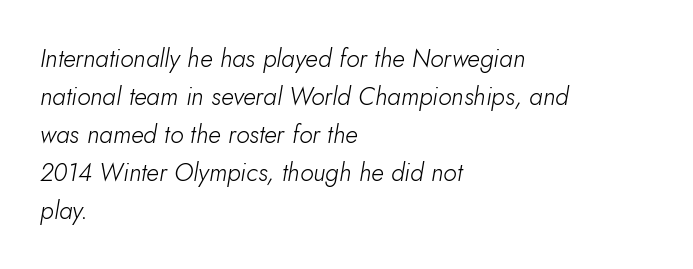
Stroke mass is kept to a normal reading level or below. When letters slant like this, we call the style italic. Each row of text sits above clean, open space. One-word summary of the alignment: left. Honestly, the letter spacing is just normal — you wouldn't notice it. The designer left line spacing at the default.
